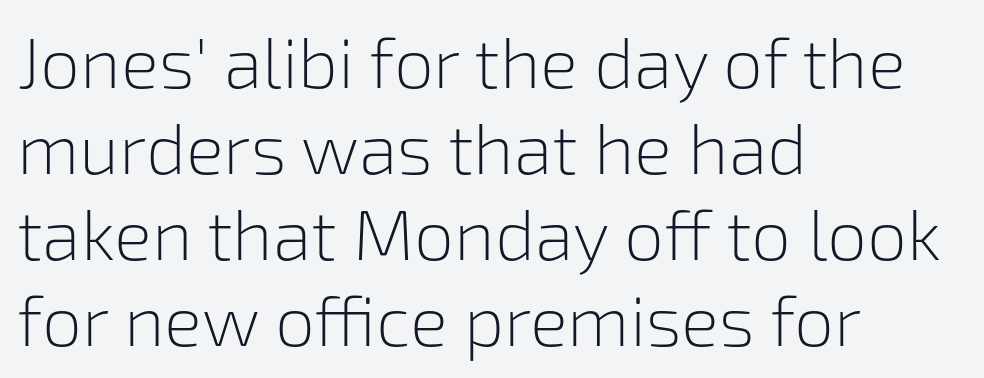
The passage shown is not underscored anywhere. Each line starts at the same left margin while the right side varies. The font sits on the lighter half of the weight spectrum, regular included. Grotesque or geometric, the face here clearly has no serifs. Ascenders rise straight up at ninety degrees.
